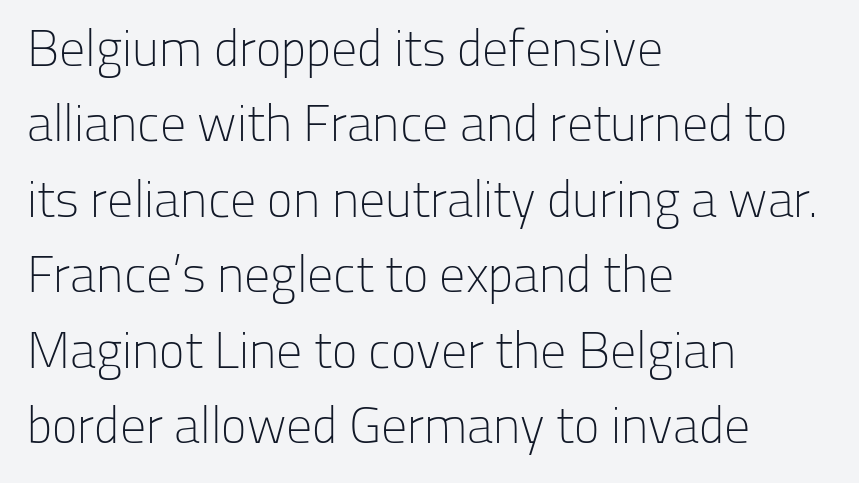
{"serif": "no", "italic": "no", "bold": "no", "weight": "light", "width": "normal", "stroke_contrast": "low", "x_height": "medium", "monospaced": "no", "underline": "no", "align": "left", "line_spacing": "normal", "line_spacing_ratio": 1.45, "letter_spacing": "normal", "letter_spacing_em": 0.0, "glyph_px": 52}
